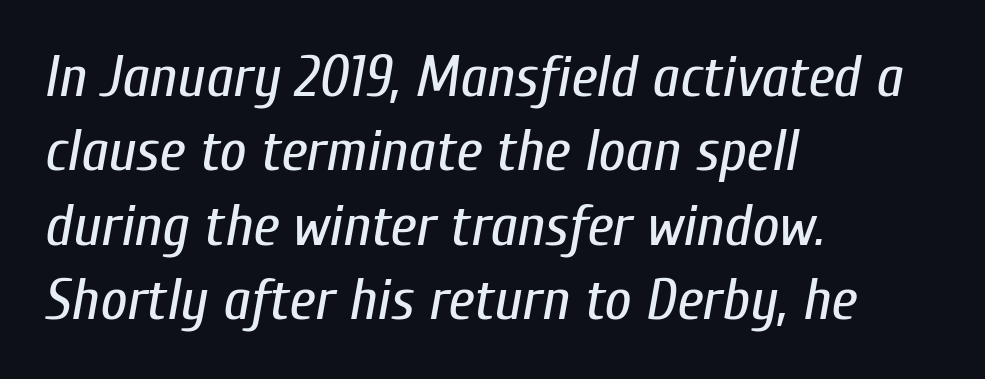
The image shows 59 px regular-weight, condensed type, italic (leaning right); set left-aligned, normal line spacing (1.26x), normal letter spacing, not underlined; low stroke contrast and a medium x-height.
